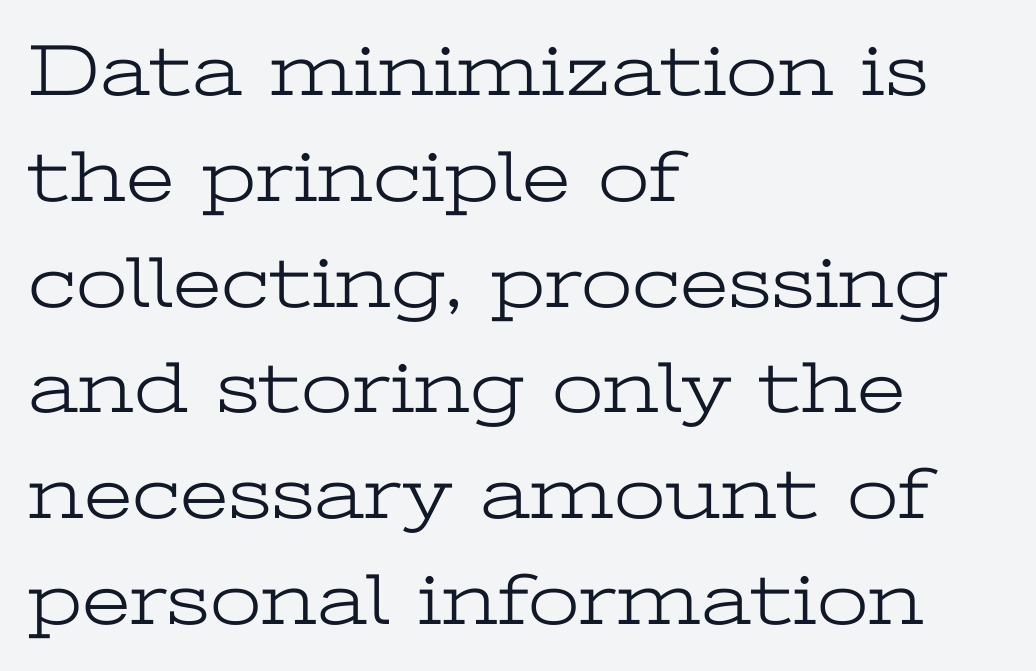
{"serif": "yes", "italic": "no", "bold": "no", "weight": "light", "width": "wide", "stroke_contrast": "low", "x_height": "medium", "monospaced": "no", "underline": "no", "align": "left", "line_spacing": "normal", "line_spacing_ratio": 1.43, "letter_spacing": "normal", "letter_spacing_em": 0.0, "glyph_px": 74}
